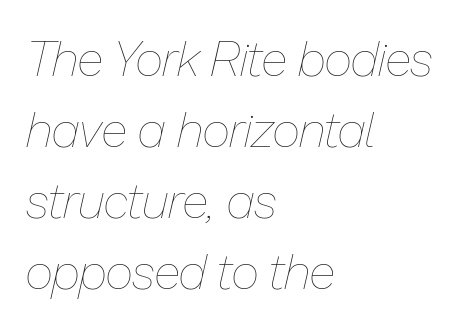
Short and long lines alike share a common starting point at left. Italic: yes, the glyphs are oblique. Each row of text sits above clean, open space. Notice how descenders clear the ascenders below comfortably — that's standard leading.
